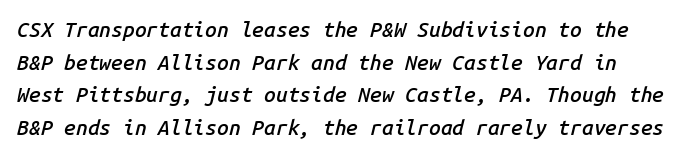
{"italic": "yes", "lean": "right", "slant_degrees": 14, "bold": "semi", "underline": "no", "line_spacing": "normal", "line_spacing_ratio": 1.55, "letter_spacing": "normal", "letter_spacing_em": 0.0, "glyph_px": 21}
